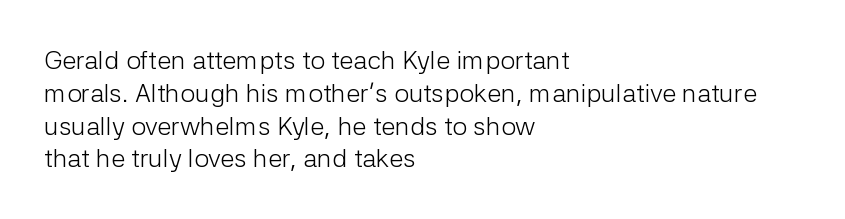
{"italic": "no", "bold": "no", "underline": "no", "align": "left", "line_spacing": "normal", "line_spacing_ratio": 1.26, "letter_spacing": "normal", "letter_spacing_em": 0.0, "glyph_px": 26}
